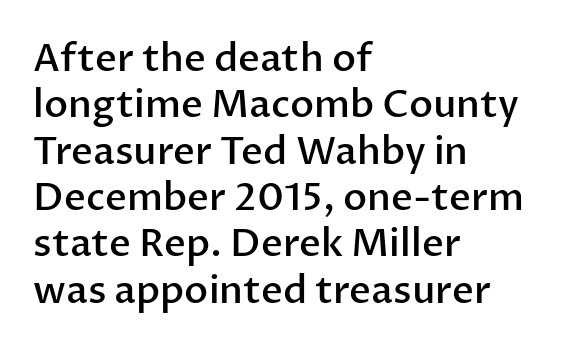
The type sits square on the baseline with zero lean. Font category for this specimen: sans-serif. Default kerning and tracking; the words read as compact shapes. Looks like regular typesetting: each glyph gets only the width it needs.
